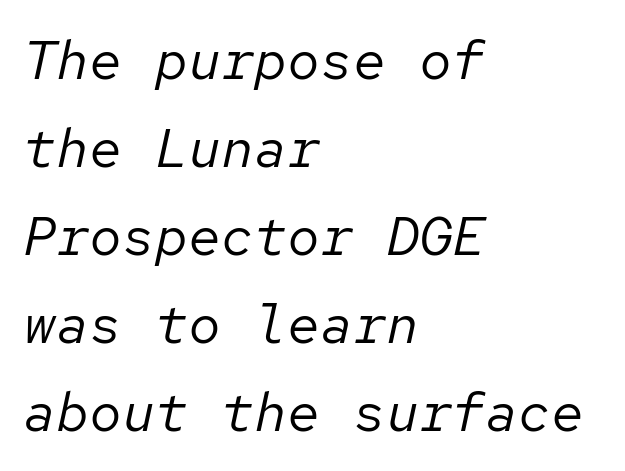
Q: Is the text bold? A: No.
Q: Is the text italic (slanted)? A: Yes, it leans right by about 12 degrees.
Q: Is the text underlined? A: No.
Q: How is the paragraph aligned? A: Left-aligned.
Q: Is the spacing between letters normal or unusually wide? A: Normal.
Q: Is the spacing between lines tight, normal or loose? A: Normal.
Q: Width (condensed, normal, or wide)? A: Normal.
Q: Stroke contrast? A: Low.
Q: x-height? A: Medium.
Q: Monospaced? A: Yes.
